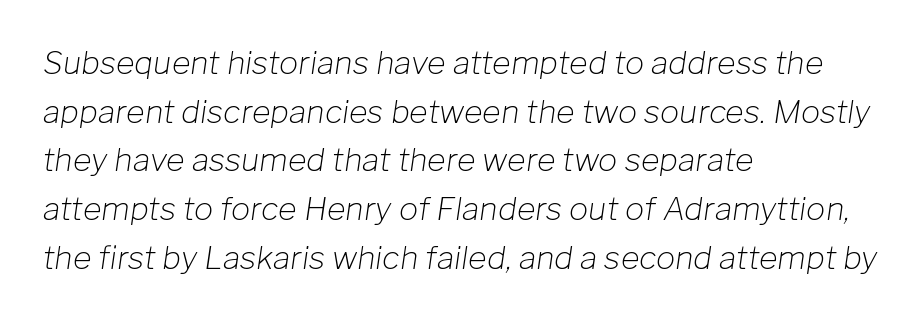
Q: Is the text bold? A: No.
Q: Is the text italic (slanted)? A: Yes, it leans right by about 8 degrees.
Q: Is the text underlined? A: No.
Q: How is the paragraph aligned? A: Left-aligned.
Q: Is the spacing between letters normal or unusually wide? A: Normal.
Q: Is the spacing between lines tight, normal or loose? A: Normal.
Q: Width (condensed, normal, or wide)? A: Normal.
Q: Stroke contrast? A: Low.
Q: x-height? A: Medium.
Q: Monospaced? A: No.
